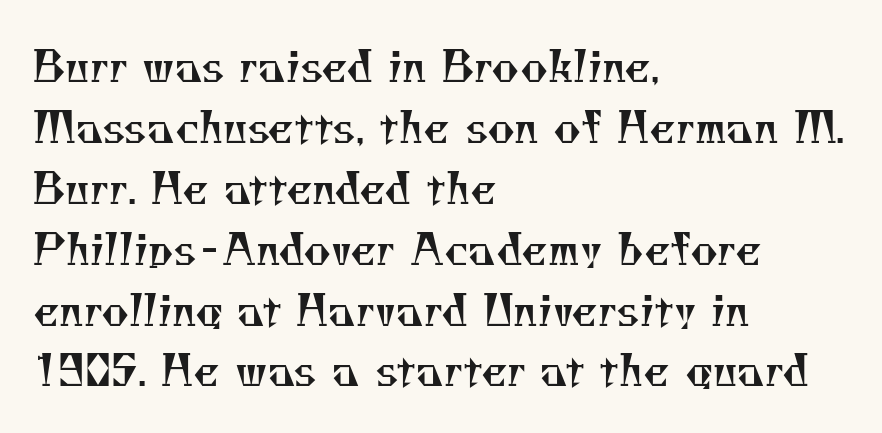
{"serif": "yes", "bold": "no", "weight": "regular", "width": "normal", "stroke_contrast": "medium", "x_height": "small", "monospaced": "no", "underline": "no", "align": "left", "line_spacing": "normal", "line_spacing_ratio": 1.45, "letter_spacing": "normal", "letter_spacing_em": 0.0, "glyph_px": 42}
